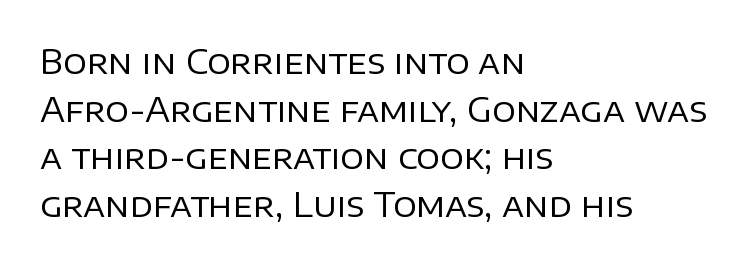
Italic: no, the glyphs are upright roman. The passage shown is typeset with a sans-serif family. The letters sit at their default tracking, neither squeezed nor spread. Heft: none added — not bold. The lines in this sample share a left origin and differ only in where they stop. How would I describe the line gaps? Plain and ordinary.
